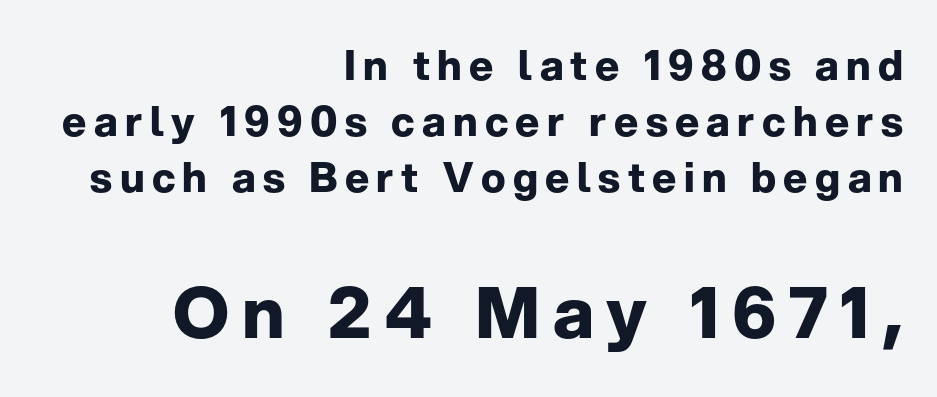
Q: Is the text bold? A: Yes.
Q: Is the text italic (slanted)? A: No, it is upright.
Q: Is the typeface a serif or a sans-serif typeface? A: Sans-serif.
Q: Is the text underlined? A: No.
Q: How is the paragraph aligned? A: Right-aligned.
Q: Is the spacing between lines tight, normal or loose? A: Normal.
Q: Which block of text is set in a larger size, the first (top) or the second (bottom)? A: The second (bottom) one.
Q: Width (condensed, normal, or wide)? A: Normal.
Q: Stroke contrast? A: Low.
Q: x-height? A: Medium.
Q: Monospaced? A: No.
